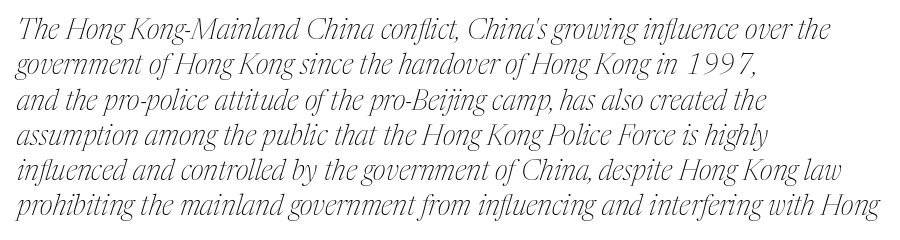
{"serif": "yes", "italic": "yes", "lean": "right", "slant_degrees": 17, "bold": "no", "weight": "thin", "width": "condensed", "stroke_contrast": "medium", "x_height": "medium", "monospaced": "no", "underline": "no", "align": "left", "line_spacing": "normal", "line_spacing_ratio": 1.26, "letter_spacing": "normal", "letter_spacing_em": 0.0, "glyph_px": 28}
